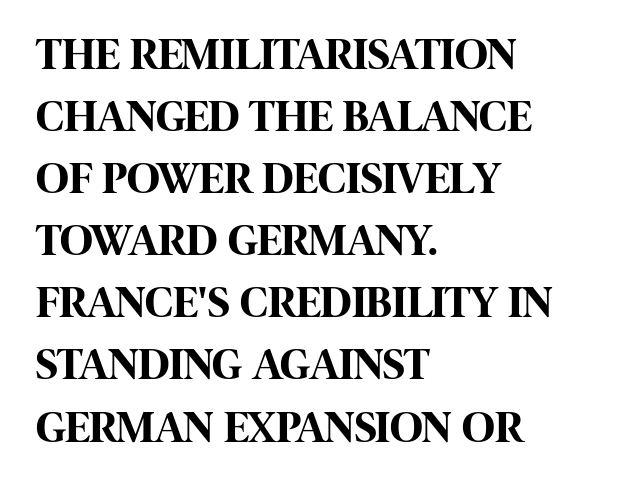
The image shows 45 px bold, condensed sans-serif type, upright; set left-aligned, normal line spacing (1.38x), normal letter spacing, not underlined; high stroke contrast and a large x-height.
